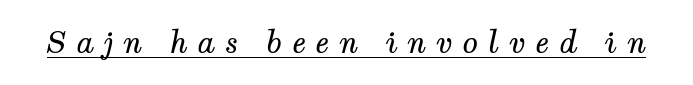
{"serif": "yes", "italic": "yes", "lean": "right", "slant_degrees": 12, "bold": "no", "weight": "regular", "width": "normal", "stroke_contrast": "medium", "x_height": "medium", "monospaced": "no", "underline": "yes", "letter_spacing": "wide", "letter_spacing_em": 0.33, "glyph_px": 29}
